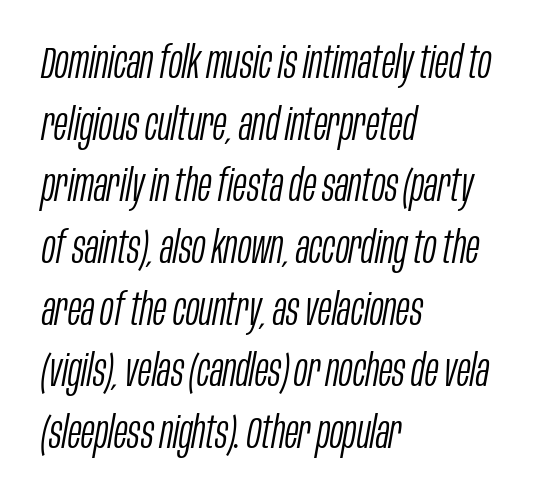
The image shows 45 px light, condensed type, italic (leaning right); set left-aligned, normal line spacing (1.37x), normal letter spacing, not underlined; low stroke contrast and a large x-height.
